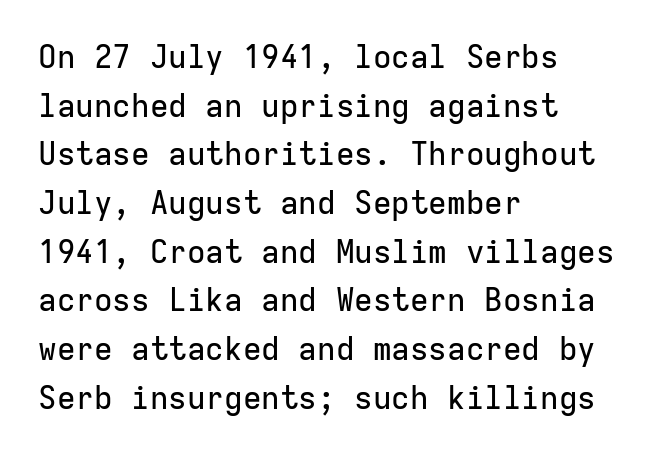
Q: Is the text italic (slanted)? A: No, it is upright.
Q: Is the typeface a serif or a sans-serif typeface? A: Sans-serif.
Q: Is the text underlined? A: No.
Q: How is the paragraph aligned? A: Left-aligned.
Q: Is the spacing between letters normal or unusually wide? A: Normal.
Q: Is the spacing between lines tight, normal or loose? A: Normal.
Q: Width (condensed, normal, or wide)? A: Normal.
Q: Stroke contrast? A: Low.
Q: x-height? A: Medium.
Q: Monospaced? A: Yes.
